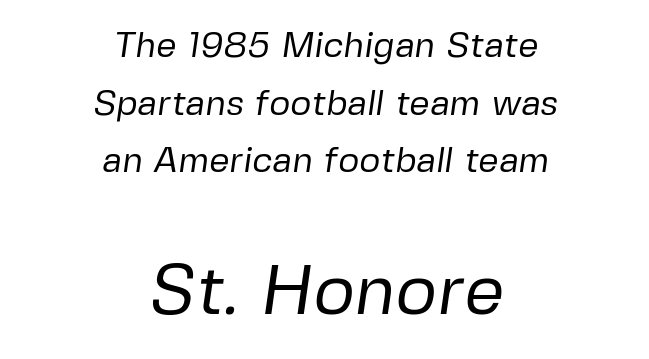
The image shows 71 px regular-weight sans-serif type; set centered, normal line spacing (1.6x), normal letter spacing, not underlined; the second (bottom) block is 1.97x larger; low stroke contrast and a medium x-height.
